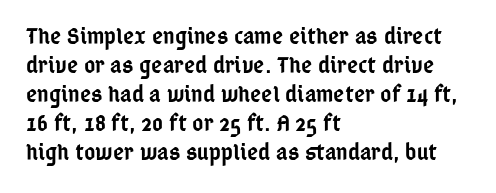
The image shows 24 px text type, upright; set left-aligned, line spacing 1.21x, normal letter spacing, not underlined.
